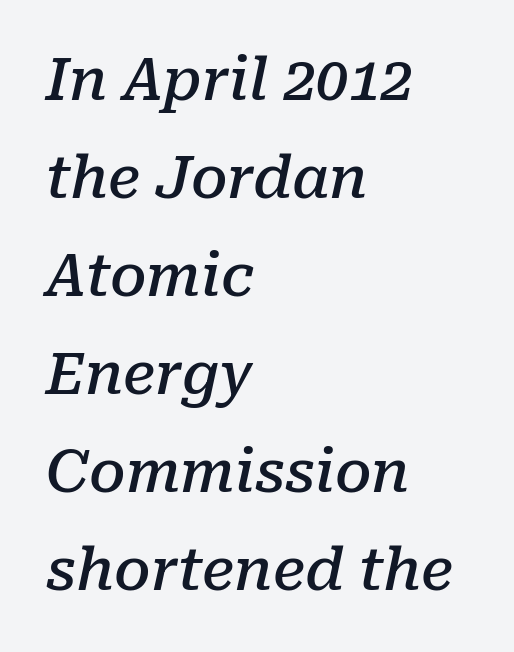
The image shows 58 px semibold serif type, italic (leaning right); set left-aligned, normal line spacing (1.69x), normal letter spacing, not underlined; low stroke contrast and a medium x-height.
